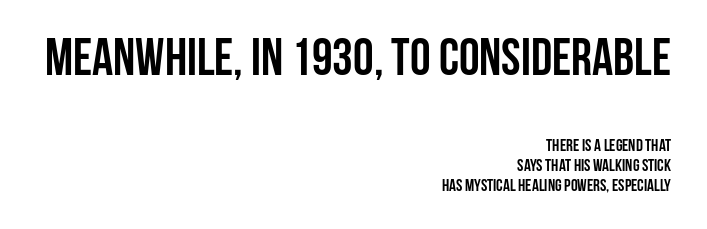
The image shows 52 px semibold, condensed sans-serif type, upright; set right-aligned, line spacing 1.17x, normal letter spacing, not underlined; the first (top) block is 3.06x larger; low stroke contrast and a large x-height.
